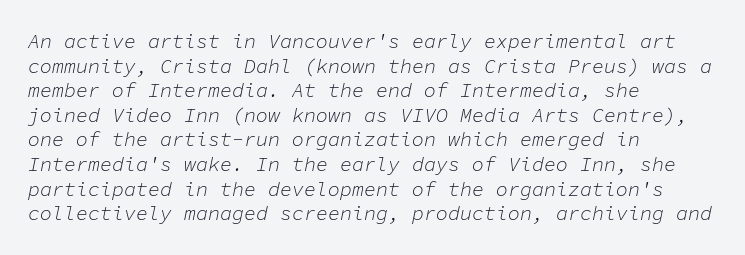
Q: Is the text bold? A: No.
Q: Is the text italic (slanted)? A: Yes, it leans right by about 11 degrees.
Q: Is the text underlined? A: No.
Q: How is the paragraph aligned? A: Left-aligned.
Q: Is the spacing between letters normal or unusually wide? A: Normal.
